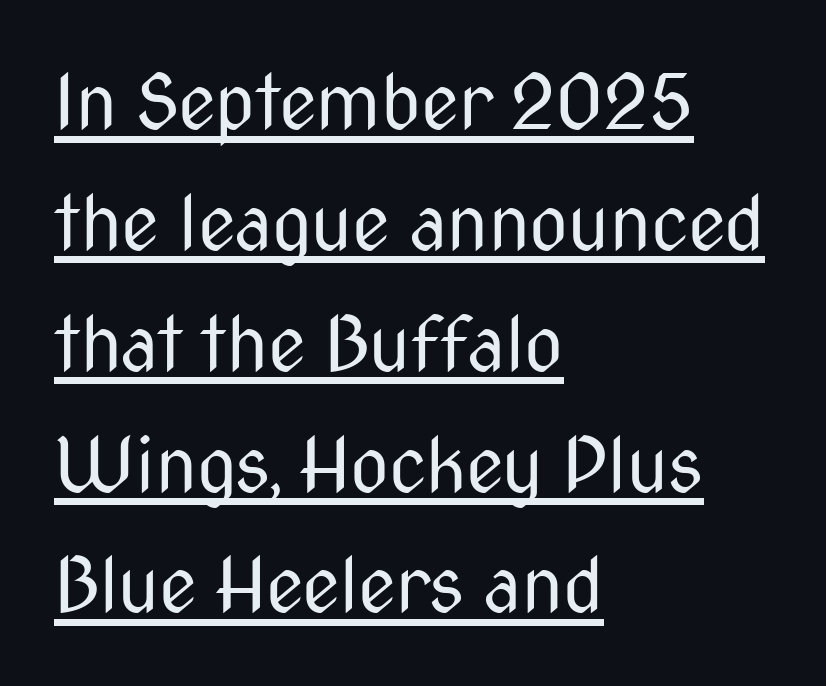
The rendering uses natural spacing where letterforms have individual widths. This is the regular roman posture of the typeface. Decoration check: the copy is underlined. The characters are drawn with everyday or finer stroke widths. Serif or sans? Sans — the stroke terminals are bare.
